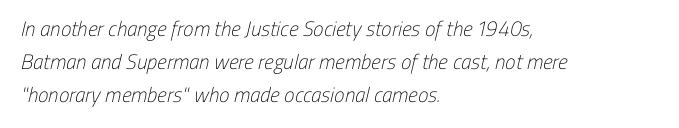
{"bold": "no", "underline": "no", "align": "left", "line_spacing": "normal", "line_spacing_ratio": 1.56, "letter_spacing": "normal", "letter_spacing_em": 0.0, "glyph_px": 21}
